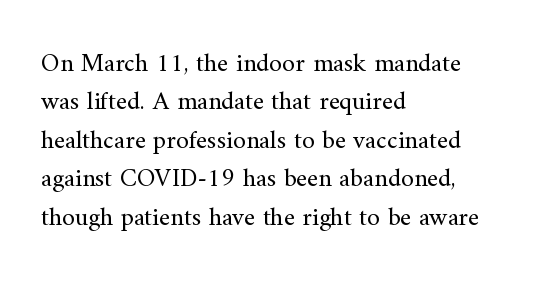
Leftover space on each line is placed entirely after the last word. The font sits on the lighter half of the weight spectrum, regular included. Here the glyphs are tracked normally, forming tight word shapes. Evenly set lines give the paragraph a standard silhouette. The area under the type is left untouched. The letters stand upright; this is a roman face.
